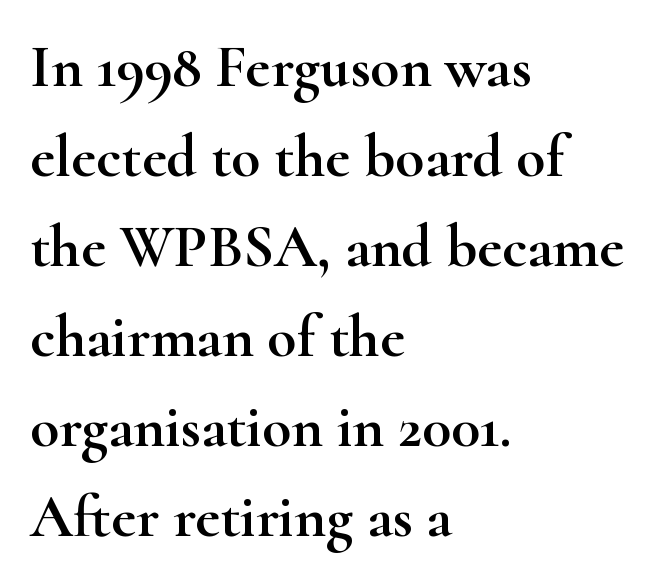
{"serif": "yes", "italic": "no", "width": "wide", "stroke_contrast": "high", "x_height": "small", "monospaced": "no", "underline": "no", "align": "left", "line_spacing": "normal", "line_spacing_ratio": 1.5, "letter_spacing": "normal", "letter_spacing_em": 0.0, "glyph_px": 60}
